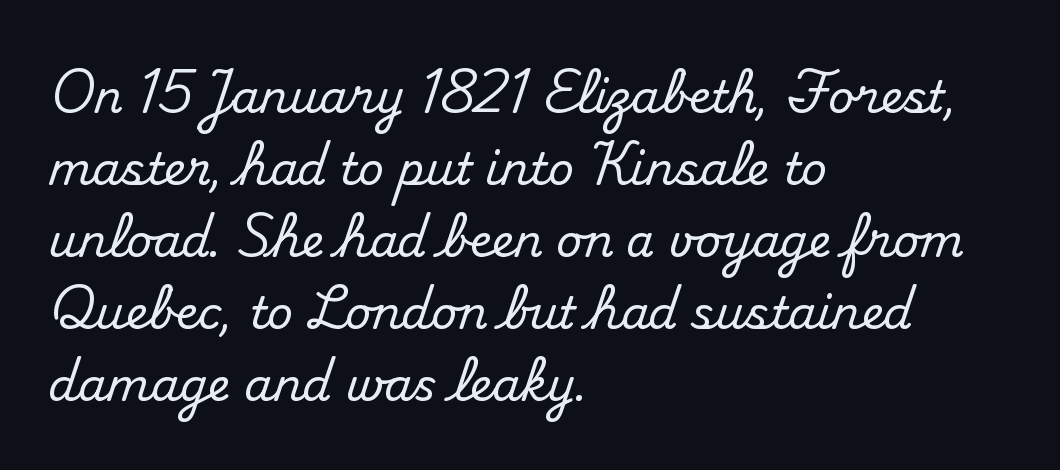
Q: Is the text italic (slanted)? A: Yes.
Q: Is the typeface a serif or a sans-serif typeface? A: Serif.
Q: Is the text underlined? A: No.
Q: How is the paragraph aligned? A: Left-aligned.
Q: Is the spacing between letters normal or unusually wide? A: Normal.
Q: Is the spacing between lines tight, normal or loose? A: Normal.
Q: Width (condensed, normal, or wide)? A: Normal.
Q: Stroke contrast? A: Medium.
Q: x-height? A: Small.
Q: Monospaced? A: No.
